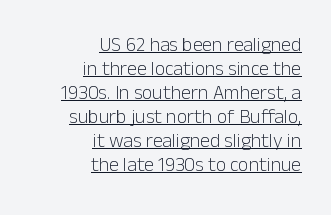
The image shows 20 px text type, upright; set right-aligned, line spacing 1.2x, normal letter spacing, underlined.
